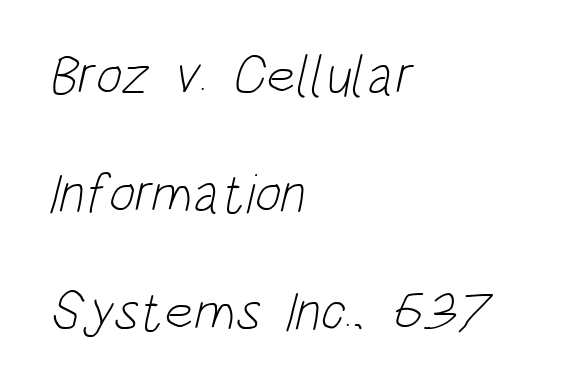
The image shows 56 px light, condensed sans-serif type; set left-aligned, loose line spacing (2.11x), normal letter spacing, not underlined; low stroke contrast and a large x-height.
